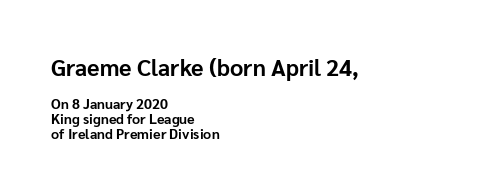
The image shows 23 px bold type, upright; set left-aligned, tight line spacing (1.08x), normal letter spacing, not underlined; the first (top) block is 1.64x larger.
